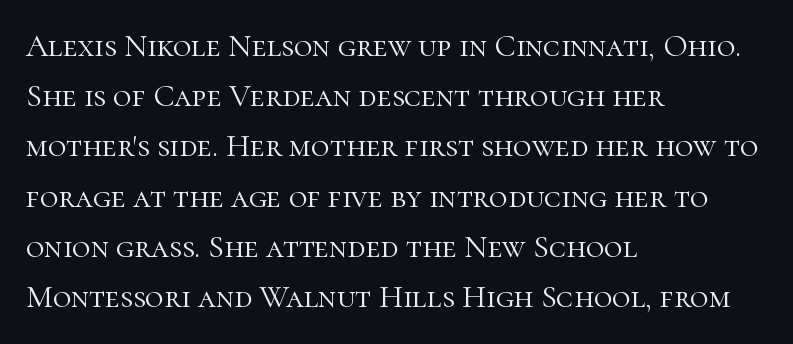
The image shows 32 px light serif type, upright; set left-aligned, normal line spacing (1.57x), normal letter spacing, not underlined; high stroke contrast and a medium x-height.
